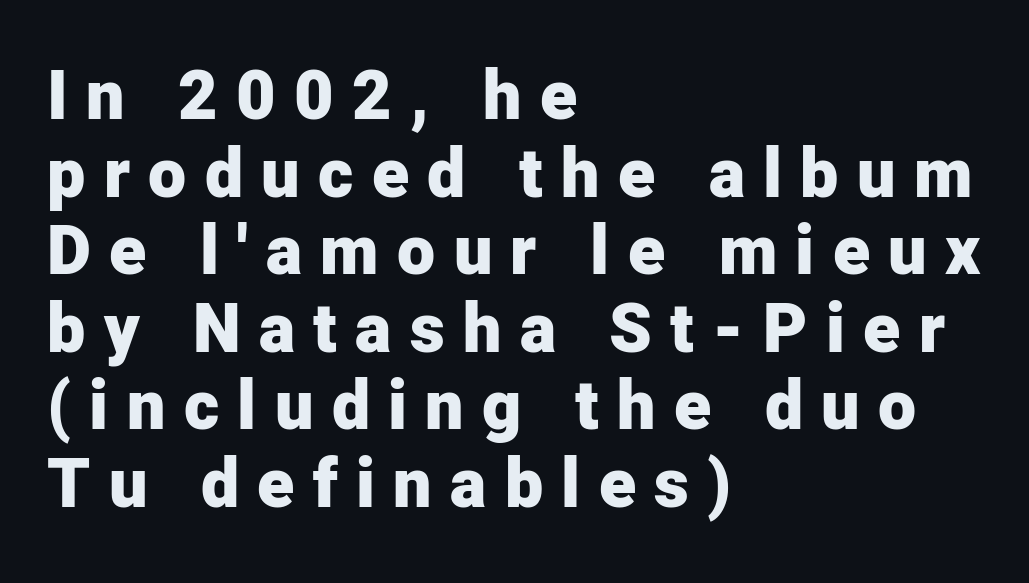
The image shows 68 px heavy sans-serif type, upright; set left-aligned, tight line spacing (1.14x), unusually wide letter spacing (+0.27 em), not underlined; low stroke contrast and a medium x-height.
